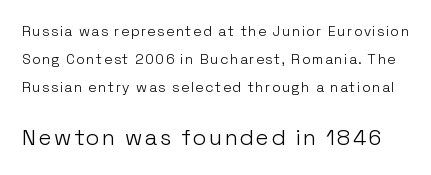
{"italic": "no", "bold": "no", "underline": "no", "line_spacing": "loose", "line_spacing_ratio": 1.99, "larger_block": "second", "size_ratio": 1.57, "glyph_px": 22}
